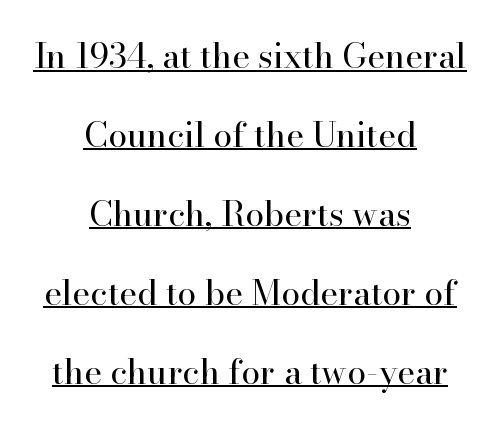
The image shows 34 px regular-weight serif type, upright; set centered, loose line spacing (2.32x), normal letter spacing, underlined; high stroke contrast and a small x-height.
